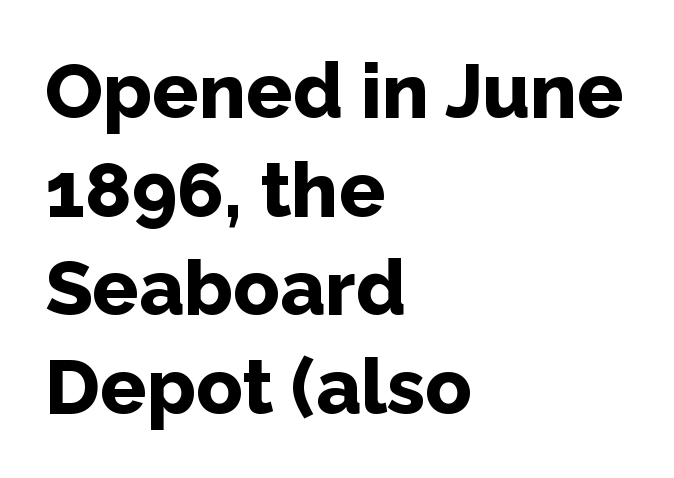
{"serif": "no", "italic": "no", "bold": "yes", "weight": "bold", "width": "normal", "stroke_contrast": "low", "x_height": "medium", "monospaced": "no", "underline": "no", "align": "left", "line_spacing": "normal", "line_spacing_ratio": 1.28, "letter_spacing": "normal", "letter_spacing_em": 0.0, "glyph_px": 77}
